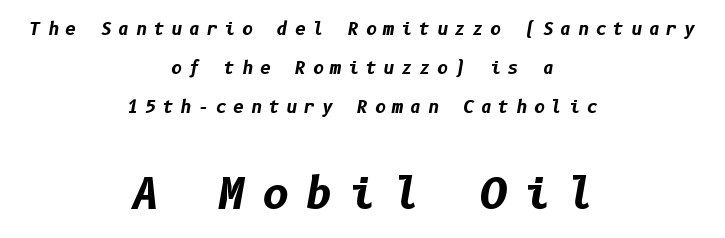
Q: Is the text bold? A: Yes.
Q: Is the text italic (slanted)? A: Yes, it leans right by about 10 degrees.
Q: Is the text underlined? A: No.
Q: How is the paragraph aligned? A: Centered.
Q: Is the spacing between letters normal or unusually wide? A: Unusually wide.
Q: Is the spacing between lines tight, normal or loose? A: Loose.
Q: Which block of text is set in a larger size, the first (top) or the second (bottom)? A: The second (bottom) one.
Q: Width (condensed, normal, or wide)? A: Normal.
Q: Stroke contrast? A: Low.
Q: x-height? A: Medium.
